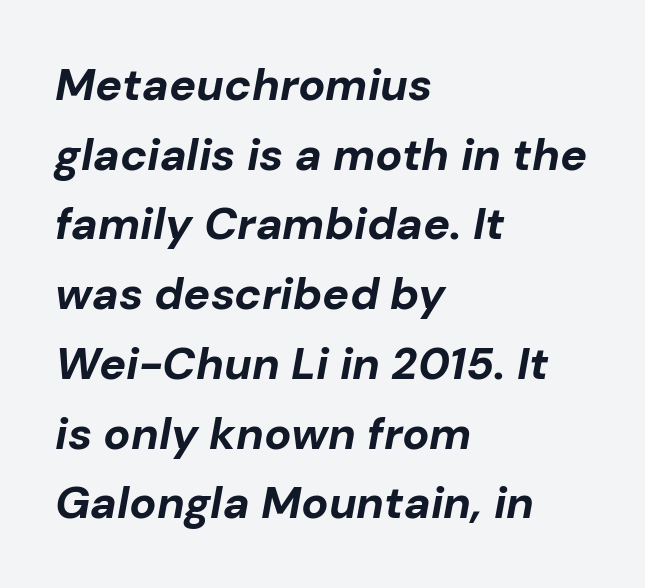
{"italic": "yes", "lean": "right", "slant_degrees": 10, "bold": "yes", "weight": "bold", "width": "normal", "stroke_contrast": "low", "x_height": "medium", "monospaced": "no", "underline": "no", "align": "left", "line_spacing": "normal", "line_spacing_ratio": 1.55, "letter_spacing": "normal", "letter_spacing_em": 0.0, "glyph_px": 45}
